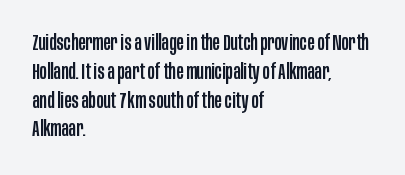
Descender tails drop into unmarked territory. Horizontal alignment here is leftward, the default for most running prose. Does extra space separate the letters? No, they use regular spacing. Upright lettering throughout. Evenly set lines give the paragraph a standard silhouette.
